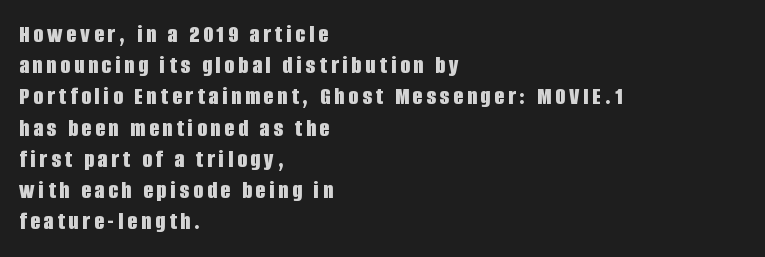
Its strokes are broad and dark, the hallmark of bold type. Teacher's note: observe the even left margin — that is flush-left alignment. The vertical gap from one line to the next is medium. The gap between lines stays unmarked. A typesetter would mark this as roman, not italic.
